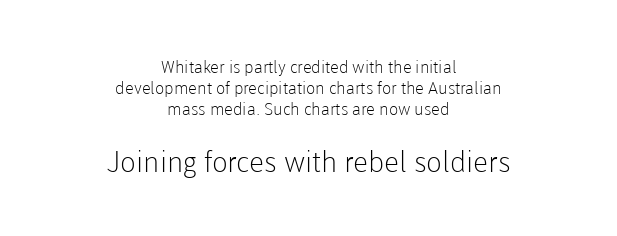
A centered setting, common on invitations and titles, is used for this passage. Inter-character spacing is left at the font's built-in metrics. No word sits above an underline. The face used here is a sans, in the tradition of grotesques and geometrics. When letters stand straight like this, we call the style roman or upright. Here the second block reads like a headline and the first like body copy.
